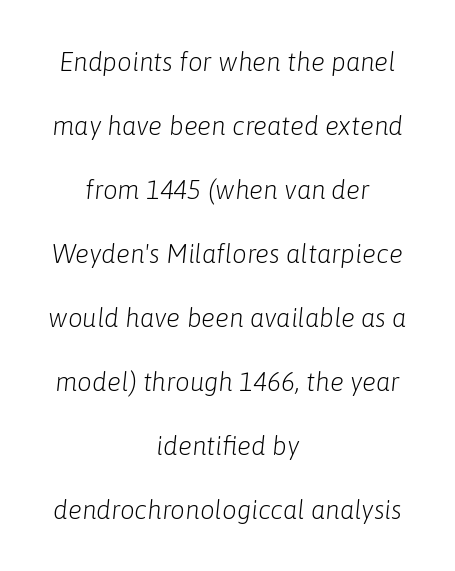
The image shows 26 px text type, italic (leaning right); set centered, loose line spacing (2.46x), normal letter spacing, not underlined.
